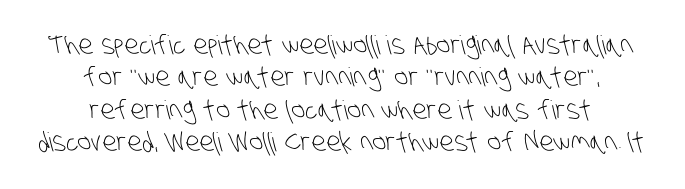
Q: Is the text bold? A: No.
Q: Is the text underlined? A: No.
Q: How is the paragraph aligned? A: Centered.
Q: Is the spacing between letters normal or unusually wide? A: Normal.
Q: Is the spacing between lines tight, normal or loose? A: Normal.
